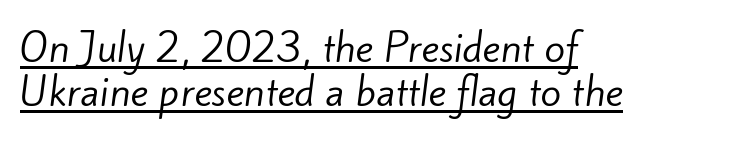
Q: Is the text bold? A: No.
Q: Is the typeface a serif or a sans-serif typeface? A: Sans-serif.
Q: Is the text underlined? A: Yes.
Q: How is the paragraph aligned? A: Left-aligned.
Q: Is the spacing between letters normal or unusually wide? A: Normal.
Q: Width (condensed, normal, or wide)? A: Normal.
Q: Stroke contrast? A: Low.
Q: x-height? A: Small.
Q: Monospaced? A: No.
